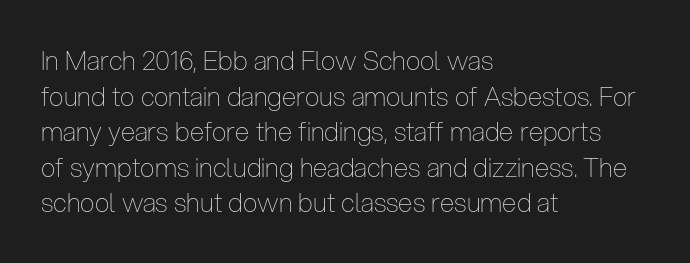
The line texture is even and compact thanks to regular tracking. Honestly, the row spacing looks completely unremarkable. Every row of glyphs begins at an identical x-position on the left. The letters stand straight up with perfectly vertical stems. Stroke thickness stays within the range of a standard reading face or lighter. Unmarked baselines from the first word to the last.
